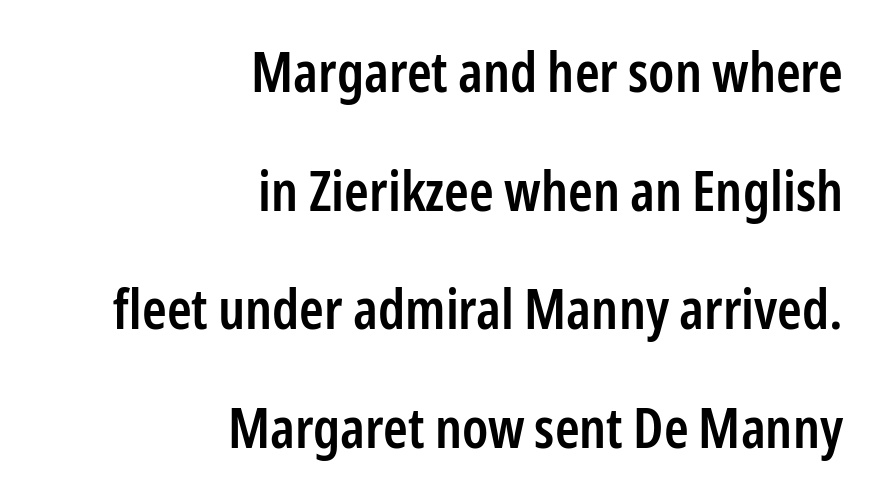
The image shows 56 px semibold, condensed sans-serif type, upright; set right-aligned, loose line spacing (2.12x), normal letter spacing, not underlined; low stroke contrast and a medium x-height.
